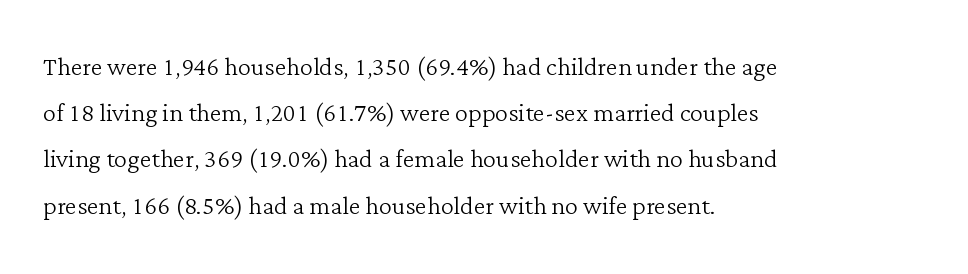
The image shows 33 px light serif type, upright; set left-aligned, normal line spacing (1.4x), normal letter spacing, not underlined; low stroke contrast and a medium x-height.
